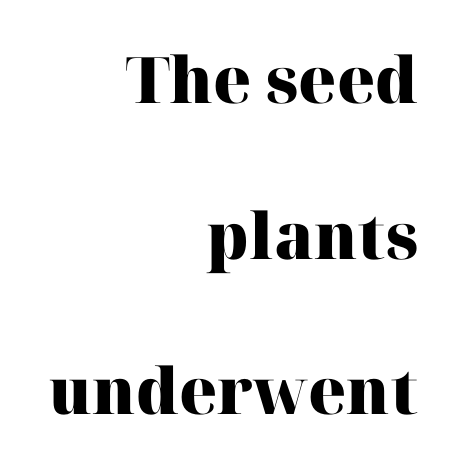
{"serif": "yes", "italic": "no", "bold": "yes", "weight": "heavy", "width": "normal", "stroke_contrast": "high", "x_height": "medium", "monospaced": "no", "underline": "no", "align": "right", "line_spacing": "loose", "line_spacing_ratio": 2.43, "letter_spacing": "normal", "letter_spacing_em": 0.0, "glyph_px": 64}
